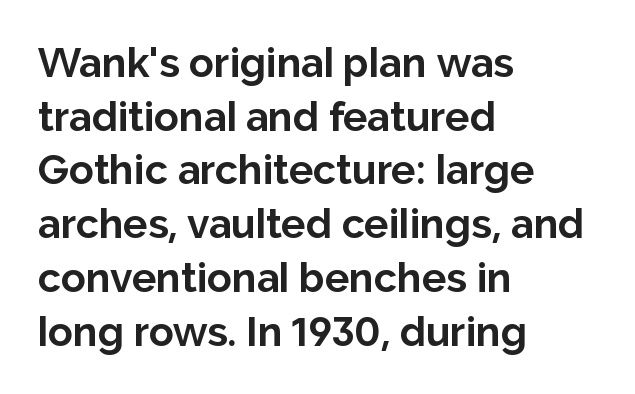
The string is rendered with underlining switched off. The font is running at its bold setting. Vertical strokes here are truly vertical. Normally led — the rows are evenly, conventionally spaced.
